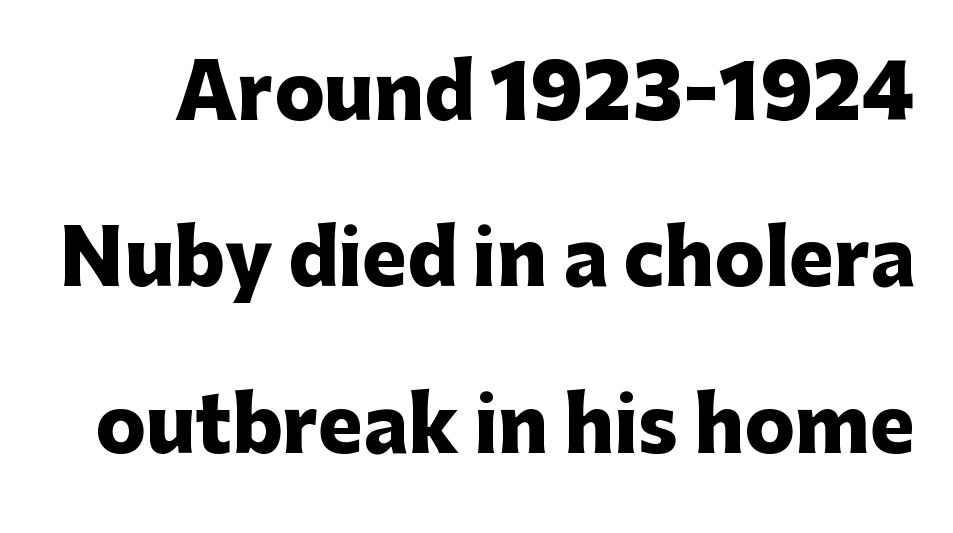
The gaps between neighbouring characters are ordinary and unremarkable. The strip under each line holds only bare page. A typesetter would mark this as roman, not italic. A full-strength bold gives these letters their thick strokes. The passage shown is typed in a proportional face where columns would drift.
